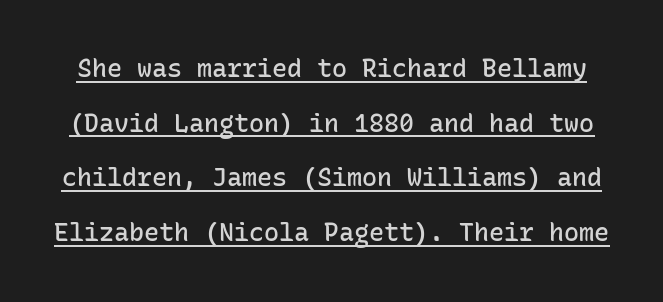
{"italic": "no", "bold": "semi", "underline": "yes", "line_spacing": "loose", "line_spacing_ratio": 2.19, "letter_spacing": "normal", "letter_spacing_em": 0.0, "glyph_px": 25}
